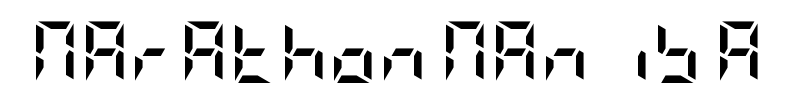
Q: Is the text bold? A: Yes.
Q: Is the text italic (slanted)? A: No, it is upright.
Q: Is the typeface a serif or a sans-serif typeface? A: Sans-serif.
Q: Is the text underlined? A: No.
Q: Is the spacing between letters normal or unusually wide? A: Normal.
Q: Width (condensed, normal, or wide)? A: Condensed.
Q: Stroke contrast? A: Low.
Q: x-height? A: Large.
